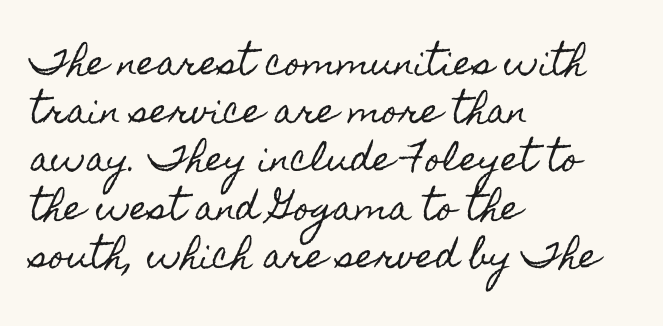
The image shows 33 px condensed type; set left-aligned, normal line spacing (1.46x), normal letter spacing, not underlined; a small x-height.
